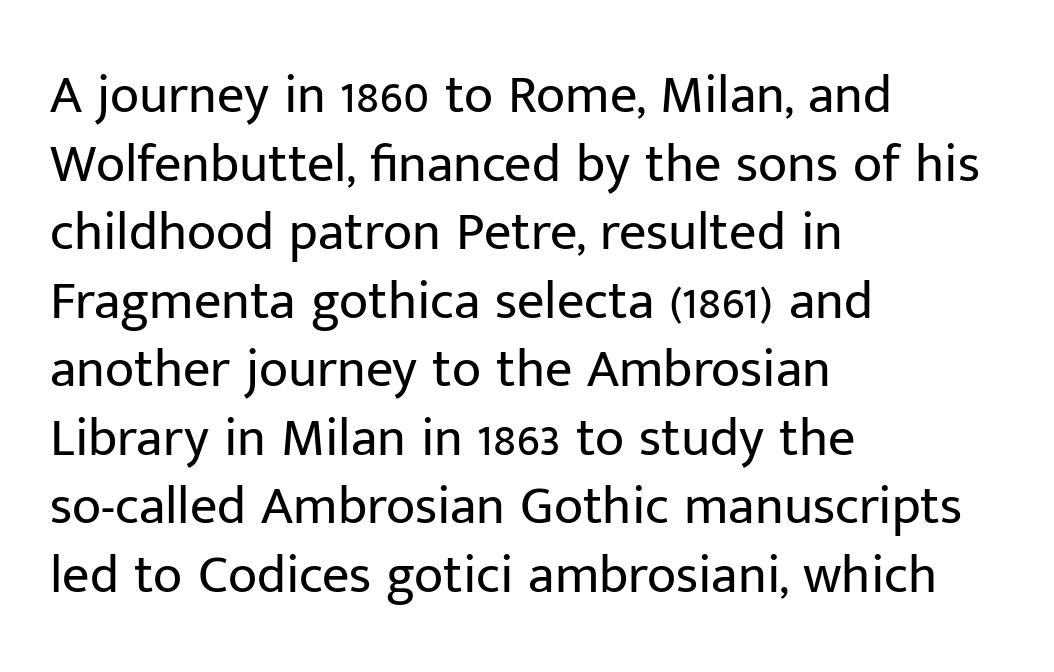
{"serif": "no", "italic": "no", "bold": "no", "weight": "regular", "width": "normal", "stroke_contrast": "low", "x_height": "medium", "monospaced": "no", "underline": "no", "align": "left", "line_spacing": "normal", "line_spacing_ratio": 1.27, "letter_spacing": "normal", "letter_spacing_em": 0.0, "glyph_px": 54}
